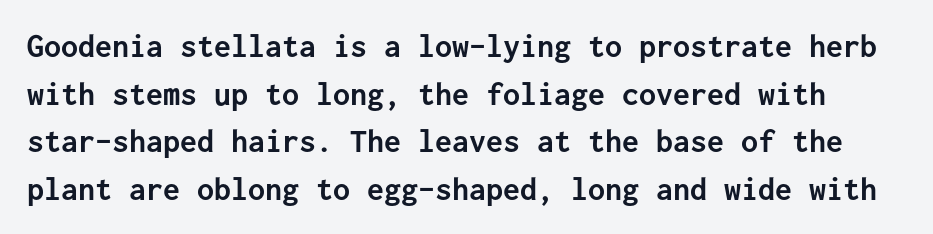
The image shows 34 px semibold sans-serif type, upright, monospaced; set normal line spacing (1.4x), normal letter spacing, not underlined; low stroke contrast and a medium x-height.
